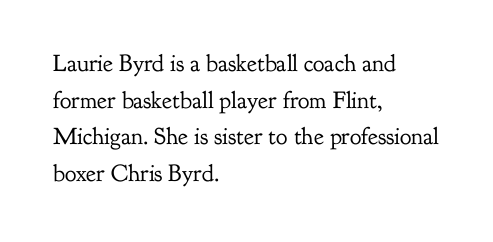
Q: Is the text bold? A: No.
Q: Is the text italic (slanted)? A: No, it is upright.
Q: Is the text underlined? A: No.
Q: How is the paragraph aligned? A: Left-aligned.
Q: Is the spacing between letters normal or unusually wide? A: Normal.
Q: Is the spacing between lines tight, normal or loose? A: Normal.
